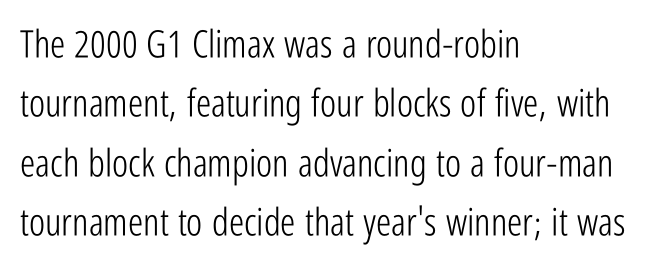
Q: Is the text bold? A: No.
Q: Is the text italic (slanted)? A: No, it is upright.
Q: Is the typeface a serif or a sans-serif typeface? A: Sans-serif.
Q: Is the text underlined? A: No.
Q: How is the paragraph aligned? A: Left-aligned.
Q: Is the spacing between letters normal or unusually wide? A: Normal.
Q: Is the spacing between lines tight, normal or loose? A: Normal.
Q: Width (condensed, normal, or wide)? A: Condensed.
Q: Stroke contrast? A: Low.
Q: x-height? A: Medium.
Q: Monospaced? A: No.
